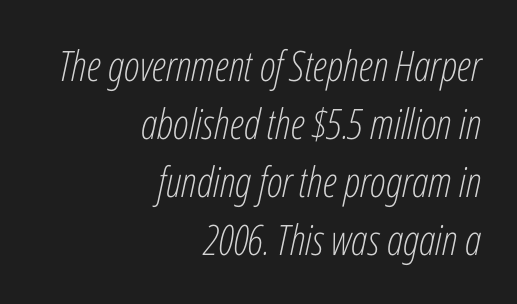
The image shows 42 px light, condensed type, italic (leaning right); set right-aligned, normal line spacing (1.38x), normal letter spacing, not underlined; low stroke contrast and a medium x-height.
